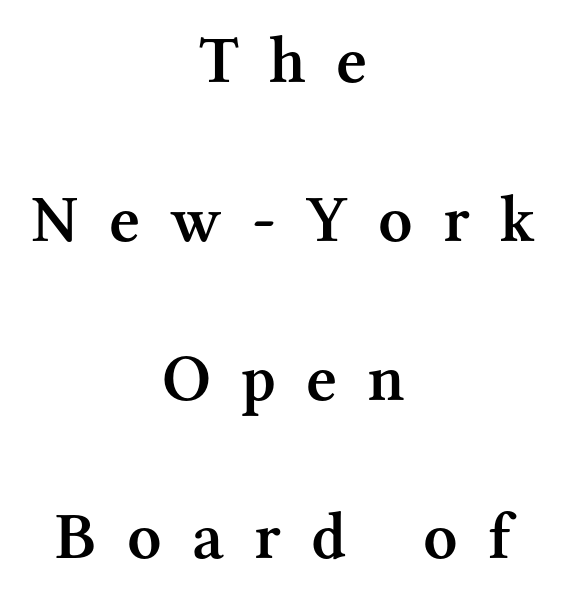
{"serif": "yes", "italic": "no", "bold": "semi", "weight": "semibold", "width": "normal", "stroke_contrast": "medium", "x_height": "medium", "monospaced": "no", "underline": "no", "align": "center", "line_spacing": "loose", "line_spacing_ratio": 2.37, "letter_spacing": "wide", "letter_spacing_em": 0.45, "glyph_px": 67}
